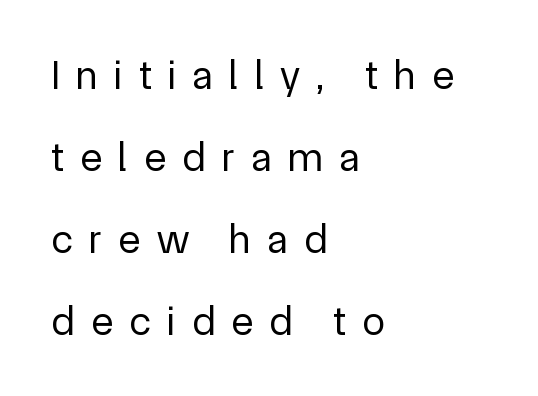
{"serif": "no", "italic": "no", "bold": "no", "weight": "regular", "width": "normal", "x_height": "medium", "monospaced": "no", "underline": "no", "align": "left", "line_spacing": "loose", "line_spacing_ratio": 2.0, "letter_spacing": "wide", "letter_spacing_em": 0.4, "glyph_px": 41}
